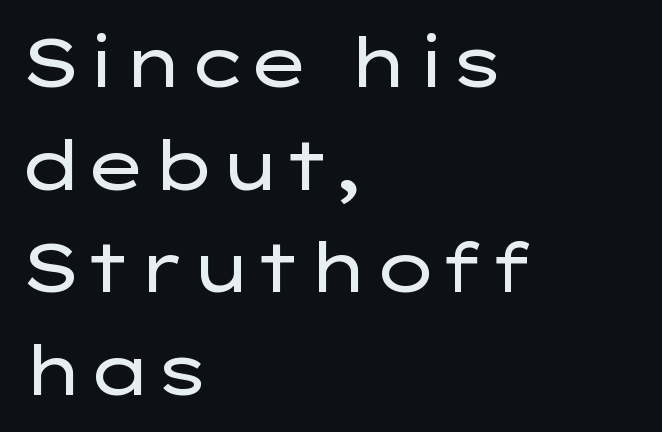
Q: Is the text bold? A: No.
Q: Is the text italic (slanted)? A: No, it is upright.
Q: Is the typeface a serif or a sans-serif typeface? A: Sans-serif.
Q: Is the text underlined? A: No.
Q: How is the paragraph aligned? A: Left-aligned.
Q: Is the spacing between letters normal or unusually wide? A: Normal.
Q: Is the spacing between lines tight, normal or loose? A: Normal.
Q: Width (condensed, normal, or wide)? A: Wide.
Q: Stroke contrast? A: Low.
Q: x-height? A: Medium.
Q: Monospaced? A: No.
